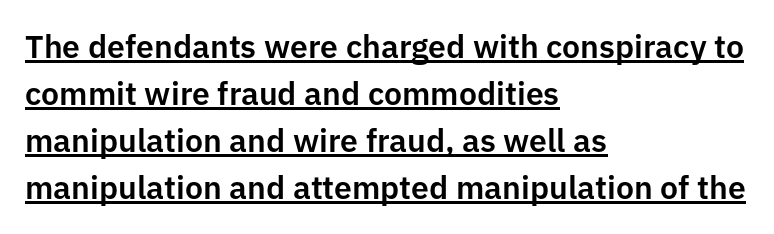
{"serif": "no", "italic": "no", "width": "normal", "stroke_contrast": "low", "x_height": "medium", "monospaced": "no", "underline": "yes", "align": "left", "line_spacing": "normal", "line_spacing_ratio": 1.47, "letter_spacing": "normal", "letter_spacing_em": 0.0, "glyph_px": 32}
